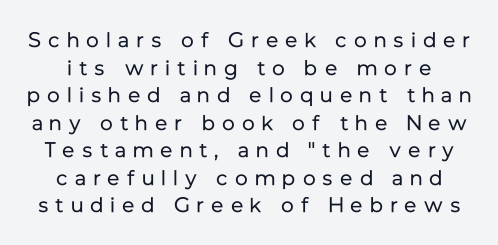
The image shows 21 px text type, upright; set normal line spacing (1.31x), unusually wide letter spacing (+0.34 em), not underlined.
